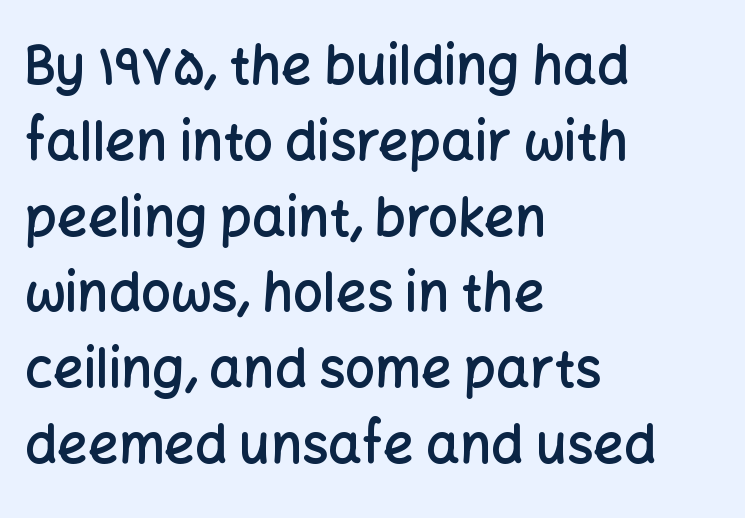
The image shows 53 px semibold sans-serif type, upright; set left-aligned, normal line spacing (1.43x), normal letter spacing, not underlined; low stroke contrast and a medium x-height.
